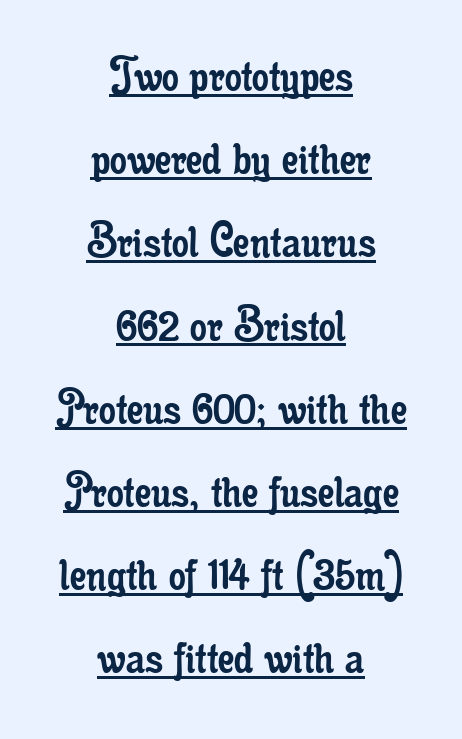
Q: Is the text bold? A: No.
Q: Is the text italic (slanted)? A: No, it is upright.
Q: Is the typeface a serif or a sans-serif typeface? A: Serif.
Q: Is the text underlined? A: Yes.
Q: How is the paragraph aligned? A: Centered.
Q: Is the spacing between letters normal or unusually wide? A: Normal.
Q: Is the spacing between lines tight, normal or loose? A: Normal.
Q: Width (condensed, normal, or wide)? A: Condensed.
Q: Stroke contrast? A: Low.
Q: x-height? A: Small.
Q: Monospaced? A: No.
